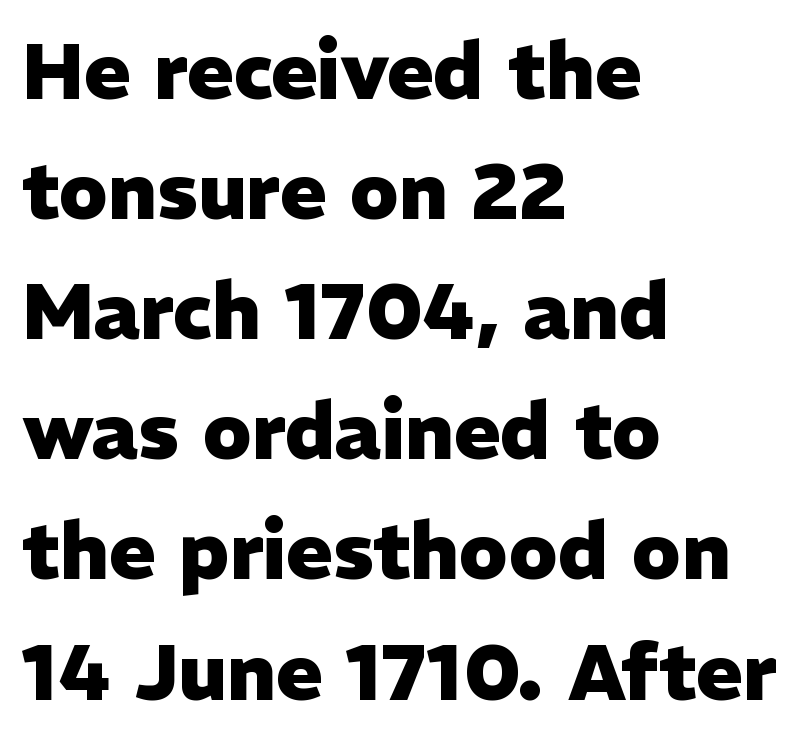
In terms of weight, the rendering is a true, heavy bold. The axis of the letterforms is exactly vertical. The rendering keeps characters at their native spacing. Leftover space on each line is placed entirely after the last word. Notice how descenders clear the ascenders below comfortably — that's standard leading.
